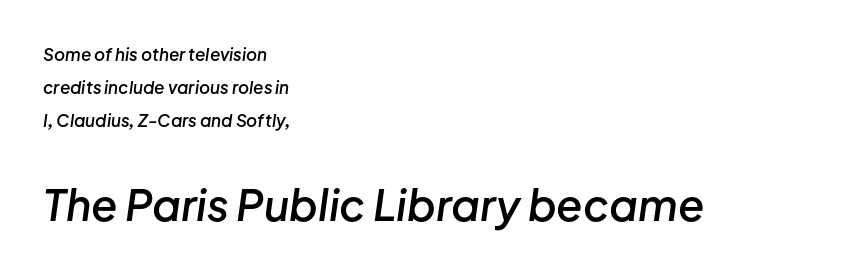
The image shows 43 px semibold type, italic (leaning right); set left-aligned, loose line spacing (1.94x), normal letter spacing, not underlined; the second (bottom) block is 2.53x larger; low stroke contrast and a medium x-height.
